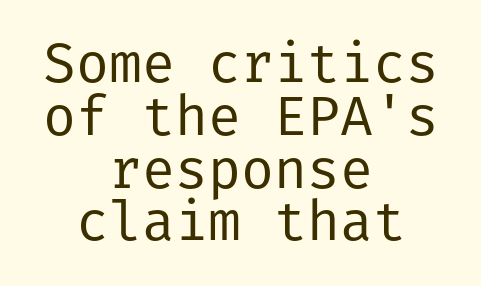
Q: Is the text bold? A: No.
Q: Is the text italic (slanted)? A: No, it is upright.
Q: Is the typeface a serif or a sans-serif typeface? A: Sans-serif.
Q: Is the text underlined? A: No.
Q: How is the paragraph aligned? A: Centered.
Q: Is the spacing between letters normal or unusually wide? A: Normal.
Q: Is the spacing between lines tight, normal or loose? A: Tight.
Q: Width (condensed, normal, or wide)? A: Normal.
Q: Stroke contrast? A: Low.
Q: x-height? A: Medium.
